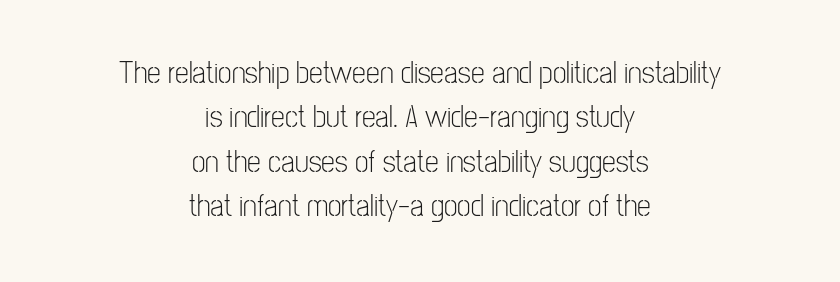
{"serif": "no", "italic": "no", "bold": "no", "weight": "light", "width": "condensed", "stroke_contrast": "low", "x_height": "medium", "monospaced": "no", "underline": "no", "align": "center", "line_spacing": "normal", "line_spacing_ratio": 1.43, "letter_spacing": "normal", "letter_spacing_em": 0.0, "glyph_px": 31}
